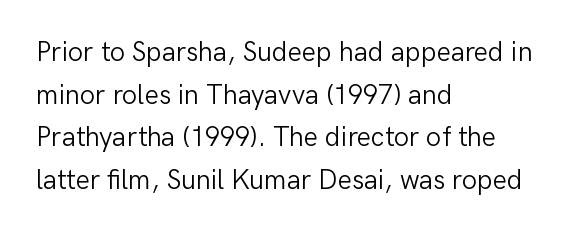
The image shows 27 px text type, upright; set left-aligned, normal line spacing (1.58x), normal letter spacing, not underlined.
